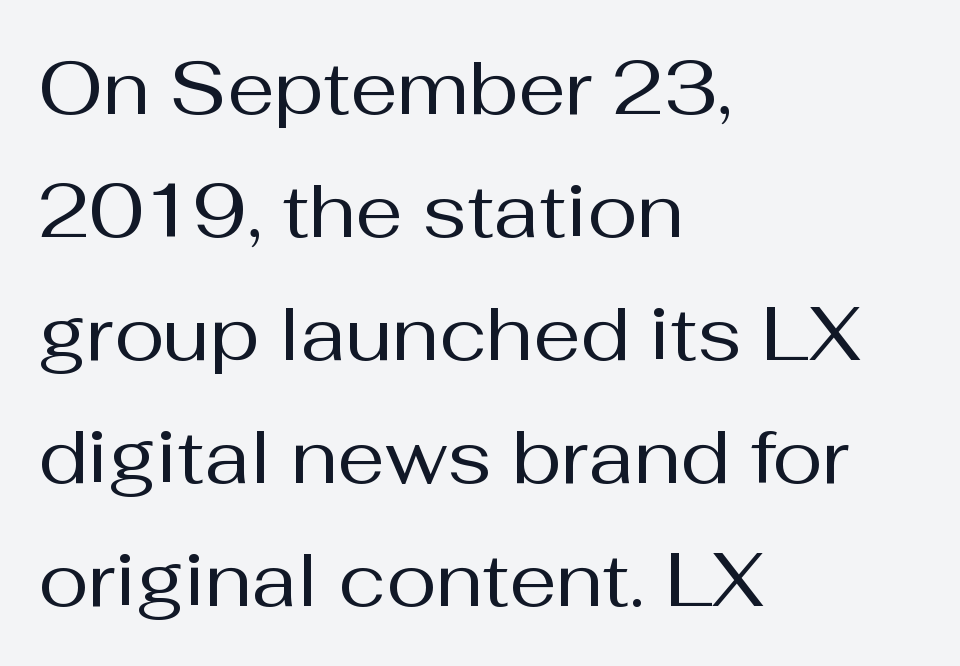
{"serif": "no", "italic": "no", "bold": "no", "weight": "regular", "width": "normal", "stroke_contrast": "medium", "x_height": "medium", "monospaced": "no", "underline": "no", "align": "left", "line_spacing": "normal", "line_spacing_ratio": 1.64, "letter_spacing": "normal", "letter_spacing_em": 0.0, "glyph_px": 75}
